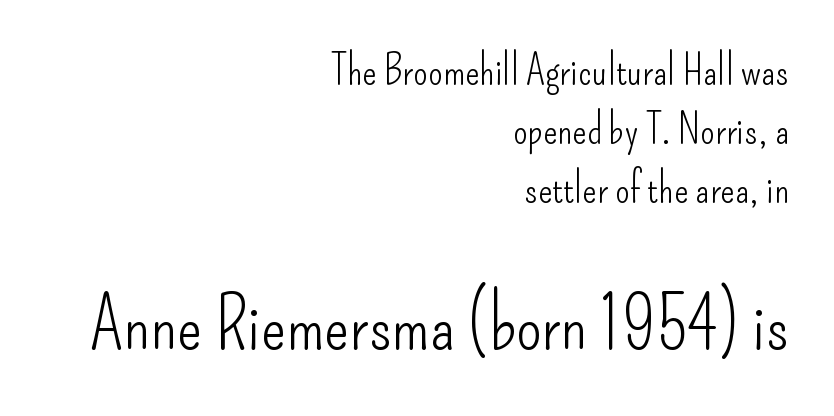
{"serif": "no", "italic": "no", "bold": "no", "weight": "light", "width": "condensed", "stroke_contrast": "low", "x_height": "small", "monospaced": "no", "underline": "no", "align": "right", "line_spacing": "normal", "line_spacing_ratio": 1.41, "letter_spacing": "normal", "letter_spacing_em": 0.0, "larger_block": "second", "size_ratio": 1.74, "glyph_px": 73}
